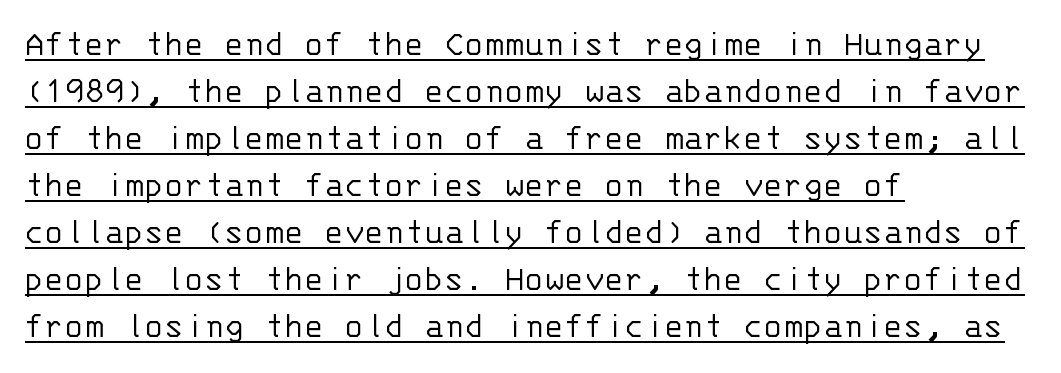
Q: Is the text bold? A: No.
Q: Is the text italic (slanted)? A: No, it is upright.
Q: Is the typeface a serif or a sans-serif typeface? A: Sans-serif.
Q: Is the text underlined? A: Yes.
Q: How is the paragraph aligned? A: Left-aligned.
Q: Is the spacing between letters normal or unusually wide? A: Normal.
Q: Is the spacing between lines tight, normal or loose? A: Normal.
Q: Width (condensed, normal, or wide)? A: Normal.
Q: Stroke contrast? A: Low.
Q: x-height? A: Large.
Q: Monospaced? A: Yes.
